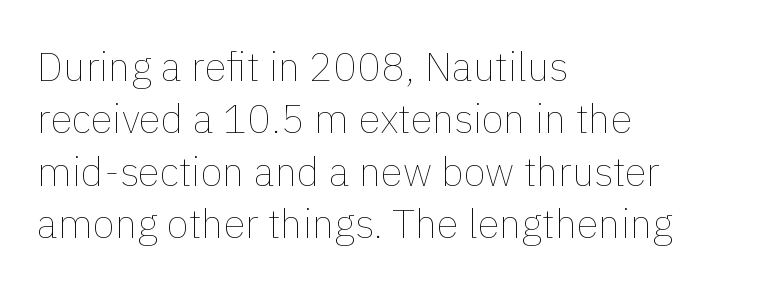
Stems and bowls with no extra thickness — not bold. No extra tracking has been applied to these lines. Compared with typical paragraphs, the rows here are spaced about the same. Each letter keeps its own natural width here, so spacing adapts to shape. A clean baseline with only descenders dipping below it.
